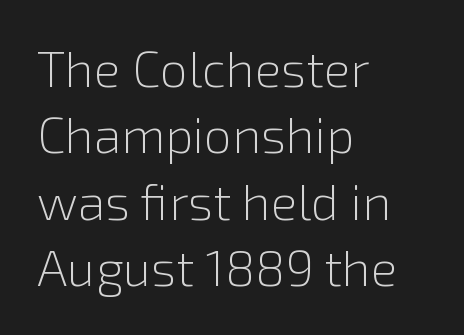
The image shows 50 px light sans-serif type, upright; set left-aligned, normal line spacing (1.33x), normal letter spacing, not underlined; a medium x-height.
